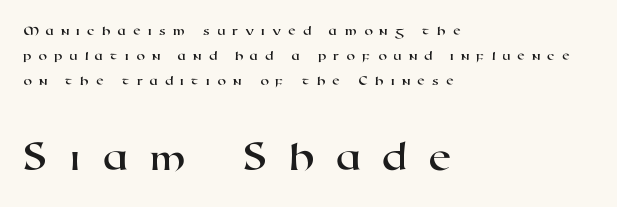
Q: Is the typeface a serif or a sans-serif typeface? A: Sans-serif.
Q: Is the text underlined? A: No.
Q: How is the paragraph aligned? A: Left-aligned.
Q: Is the spacing between letters normal or unusually wide? A: Unusually wide.
Q: Which block of text is set in a larger size, the first (top) or the second (bottom)? A: The second (bottom) one.
Q: Width (condensed, normal, or wide)? A: Wide.
Q: Stroke contrast? A: High.
Q: x-height? A: Medium.
Q: Monospaced? A: No.
